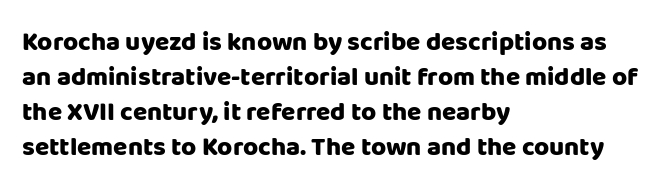
The image shows 26 px bold type, upright; set left-aligned, normal line spacing (1.34x), normal letter spacing, not underlined.
